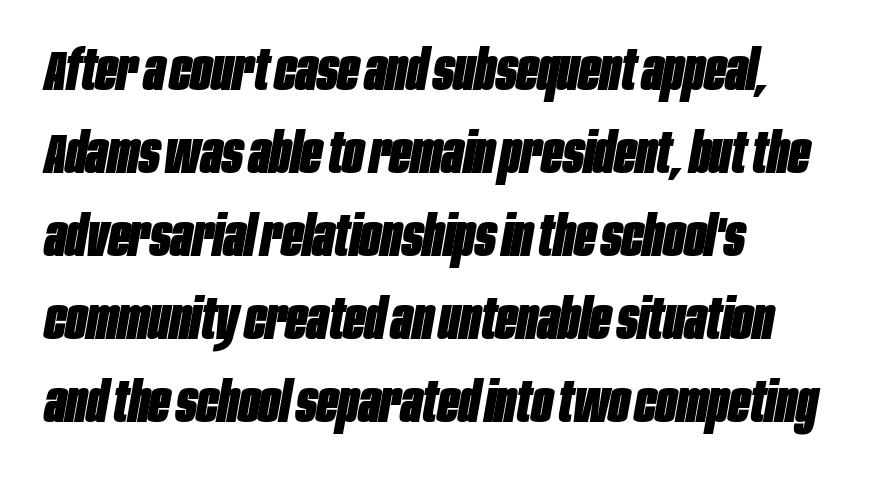
Q: Is the text bold? A: Yes.
Q: Is the text italic (slanted)? A: Yes, it leans right by about 10 degrees.
Q: Is the text underlined? A: No.
Q: How is the paragraph aligned? A: Left-aligned.
Q: Is the spacing between letters normal or unusually wide? A: Normal.
Q: Is the spacing between lines tight, normal or loose? A: Normal.
Q: Width (condensed, normal, or wide)? A: Condensed.
Q: Stroke contrast? A: Low.
Q: x-height? A: Large.
Q: Monospaced? A: No.
